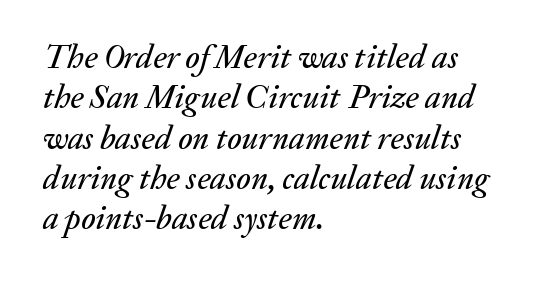
The image shows 33 px text type, italic (leaning right); set left-aligned, line spacing 1.22x, normal letter spacing, not underlined; medium stroke contrast and a medium x-height.
